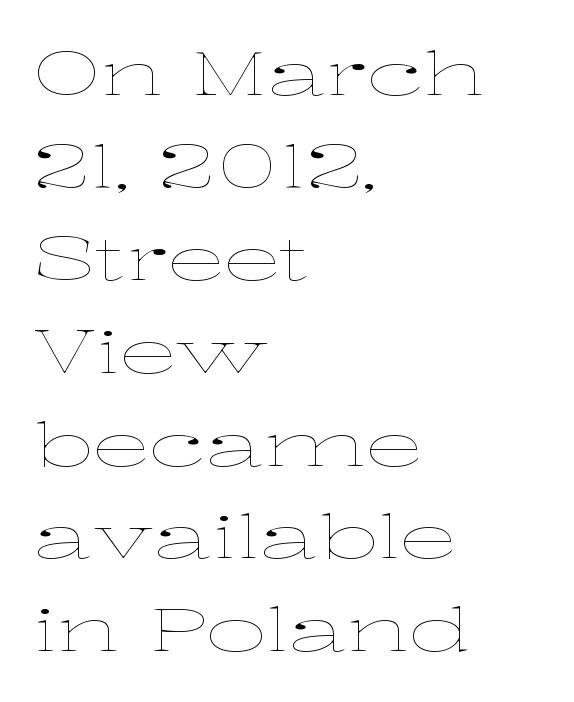
Does the leading feel generous? No, just average. No letter is thick-stroked: the sample isn't bold. Characters remain perfectly vertical along every line. Note the varied advance widths — an 'i' is clearly narrower than an 'm'.
